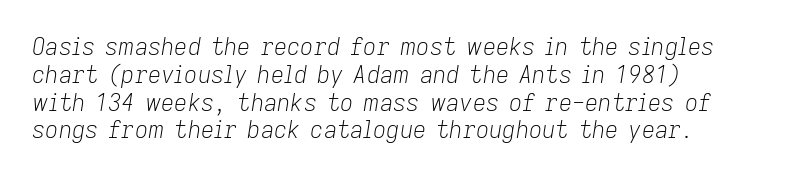
Q: Is the text bold? A: No.
Q: Is the text italic (slanted)? A: Yes, it leans right by about 9 degrees.
Q: Is the text underlined? A: No.
Q: How is the paragraph aligned? A: Left-aligned.
Q: Is the spacing between letters normal or unusually wide? A: Normal.
